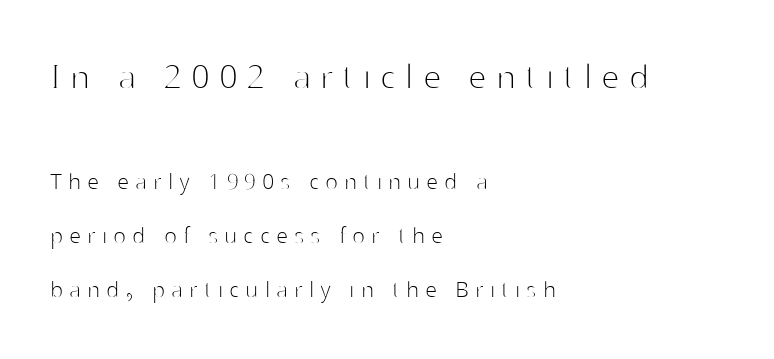
Q: Is the text bold? A: No.
Q: Is the text italic (slanted)? A: No, it is upright.
Q: Is the typeface a serif or a sans-serif typeface? A: Sans-serif.
Q: Is the text underlined? A: No.
Q: How is the paragraph aligned? A: Left-aligned.
Q: Is the spacing between letters normal or unusually wide? A: Unusually wide.
Q: Is the spacing between lines tight, normal or loose? A: Loose.
Q: Which block of text is set in a larger size, the first (top) or the second (bottom)? A: The first (top) one.
Q: Width (condensed, normal, or wide)? A: Normal.
Q: Stroke contrast? A: High.
Q: x-height? A: Medium.
Q: Monospaced? A: No.
